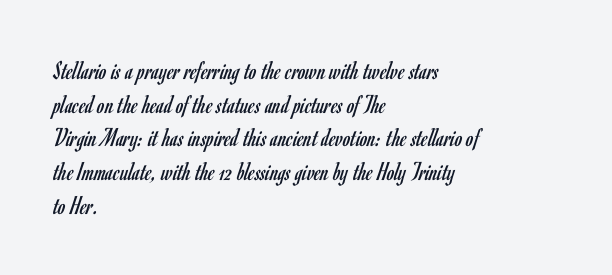
Whoever set this chose a conventional vertical rhythm. Each stroke keeps to a modest, everyday thickness or less. Any mark beneath the type? The region is blank. Horizontal alignment here is leftward, the default for most running prose.
